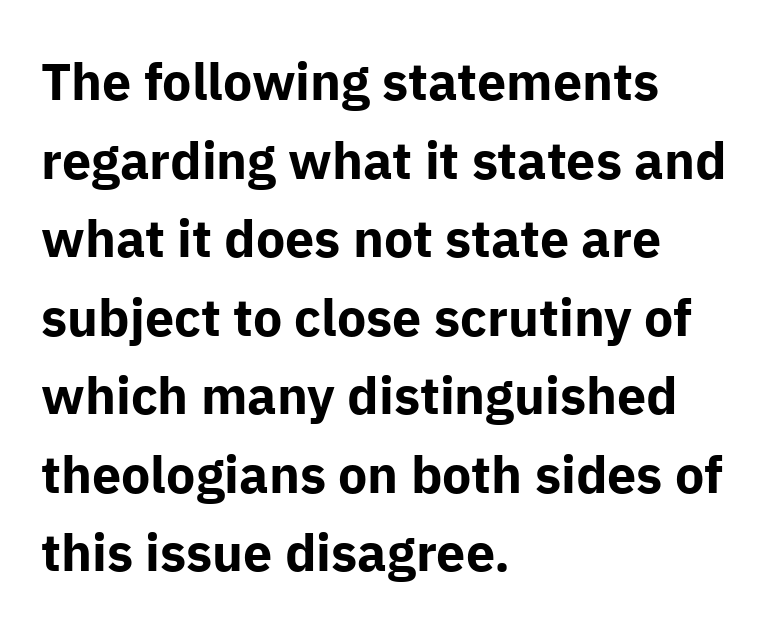
{"serif": "no", "italic": "no", "bold": "yes", "weight": "bold", "width": "normal", "stroke_contrast": "low", "x_height": "medium", "monospaced": "no", "underline": "no", "align": "left", "line_spacing": "normal", "line_spacing_ratio": 1.51, "letter_spacing": "normal", "letter_spacing_em": 0.0, "glyph_px": 52}
